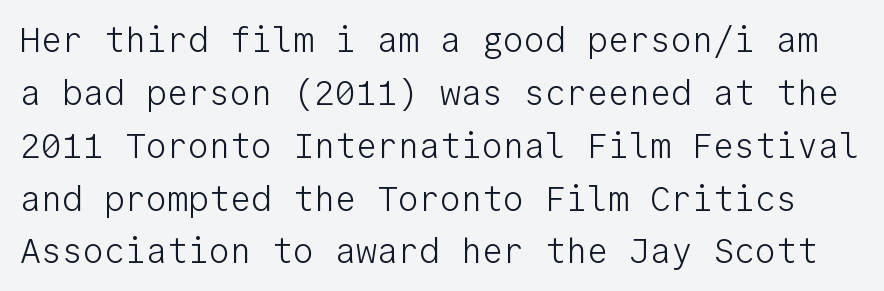
Is this a heavy cut? Hardly; it is regular or lighter. Each word holds together tightly as a unit, with standard inter-letter gaps. Typographically, this falls in the sans-serif category. Ordinary non-slanted type is in use. Quick note: interline space is typical.
